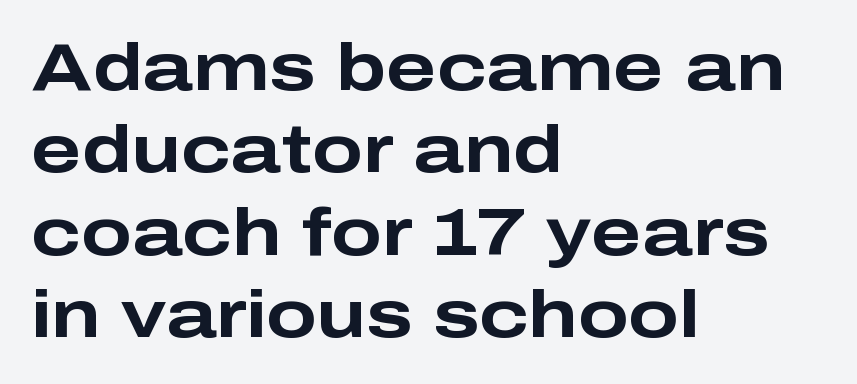
The image shows 67 px bold, wide sans-serif type, upright; set left-aligned, line spacing 1.23x, normal letter spacing, not underlined; low stroke contrast and a medium x-height.
